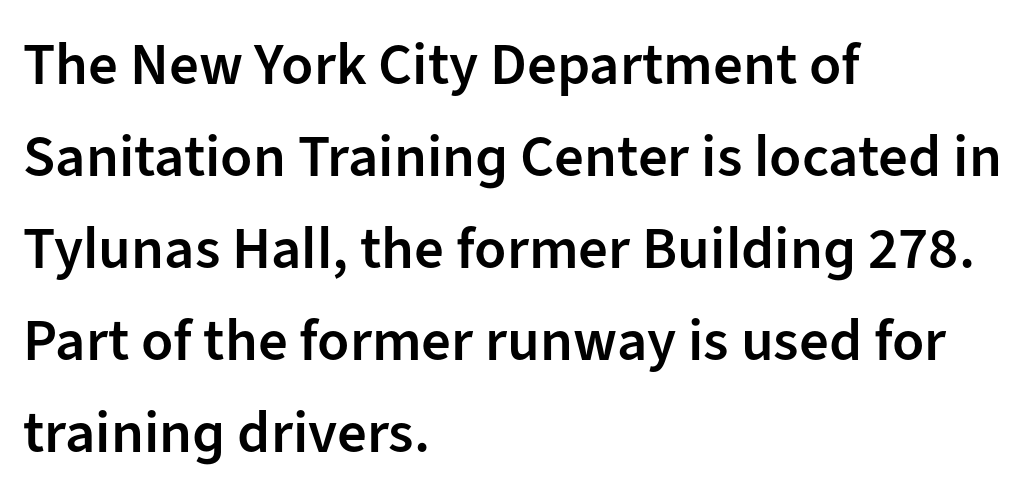
Q: Is the text bold? A: Semi-bold.
Q: Is the text italic (slanted)? A: No, it is upright.
Q: Is the typeface a serif or a sans-serif typeface? A: Sans-serif.
Q: Is the text underlined? A: No.
Q: How is the paragraph aligned? A: Left-aligned.
Q: Is the spacing between letters normal or unusually wide? A: Normal.
Q: Is the spacing between lines tight, normal or loose? A: Normal.
Q: Width (condensed, normal, or wide)? A: Normal.
Q: Stroke contrast? A: Low.
Q: x-height? A: Medium.
Q: Monospaced? A: No.
